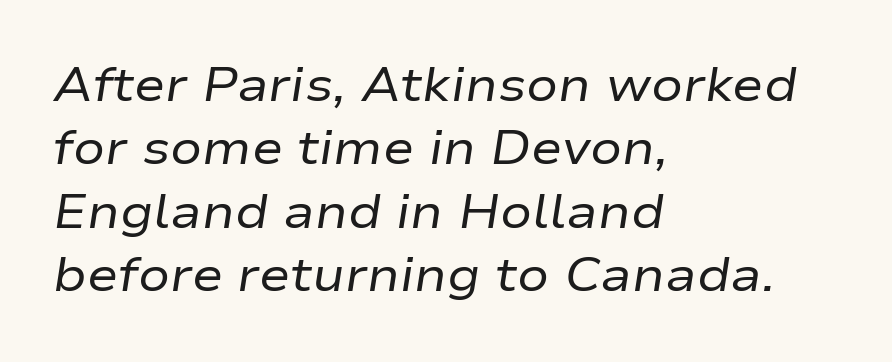
Q: Is the text bold? A: No.
Q: Is the text italic (slanted)? A: Yes, it leans right by about 9 degrees.
Q: Is the text underlined? A: No.
Q: How is the paragraph aligned? A: Left-aligned.
Q: Is the spacing between letters normal or unusually wide? A: Normal.
Q: Is the spacing between lines tight, normal or loose? A: Normal.
Q: Width (condensed, normal, or wide)? A: Wide.
Q: Stroke contrast? A: Low.
Q: x-height? A: Medium.
Q: Monospaced? A: No.
